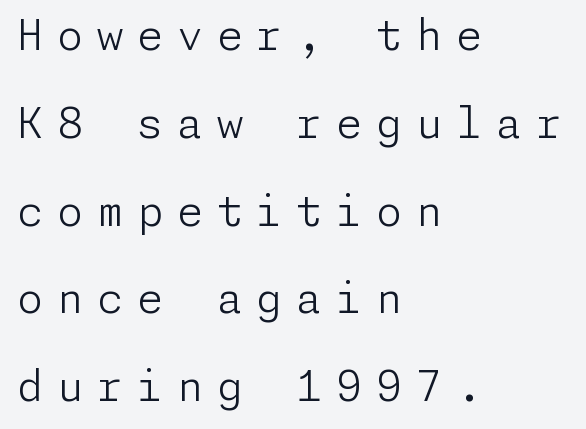
Tall strokes in this sample are plumb rather than angled. These lines are set flush left with a ragged right edge. Tracking here is generous; glyphs stand well apart from one another. The strokes are not fattened; the text isn't bold. Quick note: interline space is abundant.
